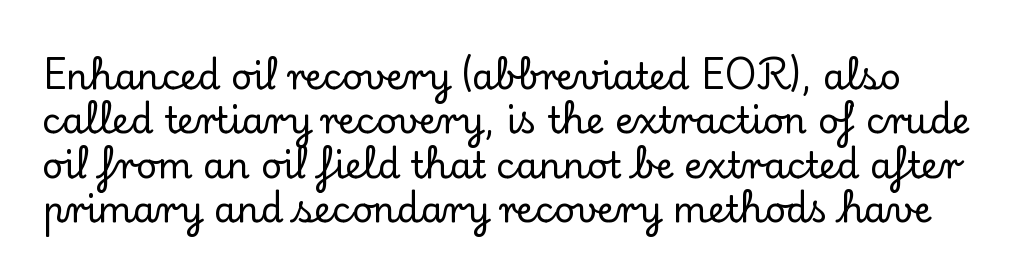
Observe the ordinary spacing: letters are neighbours, not strangers. The lettering stays uniformly vertical, giving the passage a roman look. The baseline area is clear. The font family rendered here belongs to the serif group.
